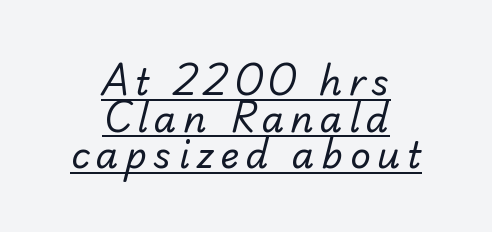
Font category for this specimen: sans-serif. Baseline-to-baseline distance is barely more than the letter height. Each line of the rendering has a horizontal stroke beneath the glyphs. Think of a printed novel: that variable character pitch is what you see here. The font sits on the lighter half of the weight spectrum, regular included. Casual observation: everything's sitting right in the middle.
